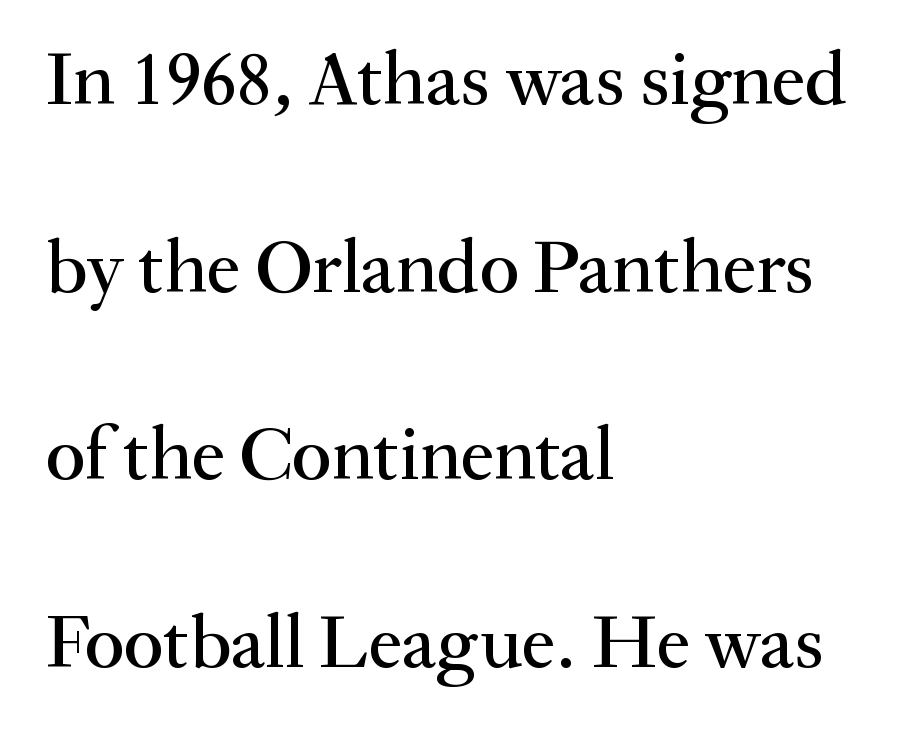
The image shows 76 px serif type, upright; set left-aligned, loose line spacing (2.47x), normal letter spacing, not underlined; medium stroke contrast and a small x-height.
